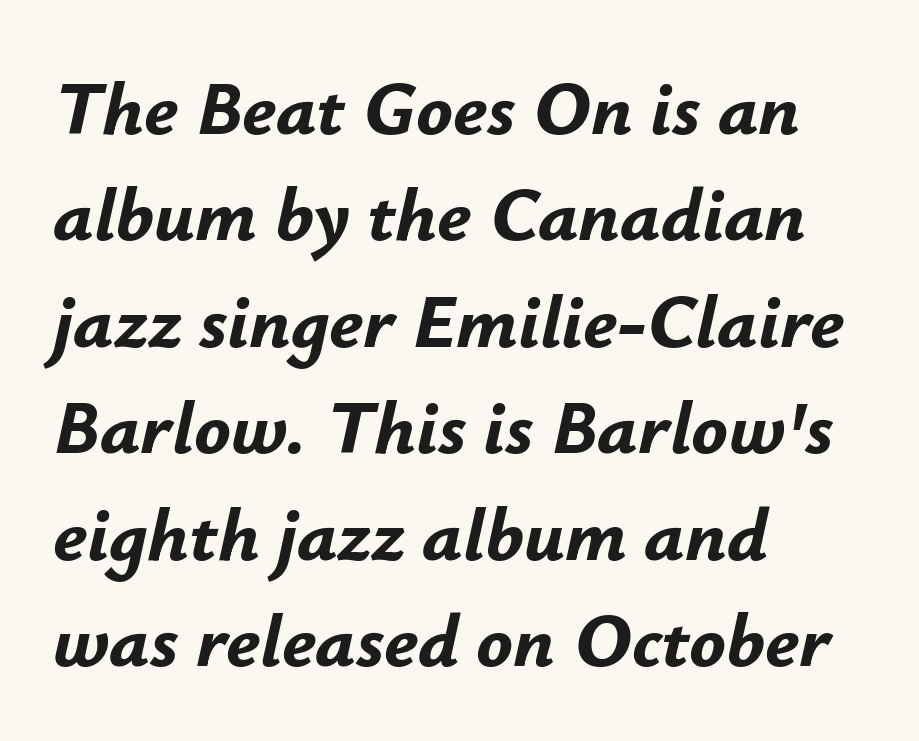
Q: Is the text bold? A: Yes.
Q: Is the text italic (slanted)? A: Yes, it leans right by about 12 degrees.
Q: Is the text underlined? A: No.
Q: How is the paragraph aligned? A: Left-aligned.
Q: Is the spacing between letters normal or unusually wide? A: Normal.
Q: Is the spacing between lines tight, normal or loose? A: Normal.
Q: Width (condensed, normal, or wide)? A: Normal.
Q: Stroke contrast? A: Low.
Q: x-height? A: Small.
Q: Monospaced? A: No.
